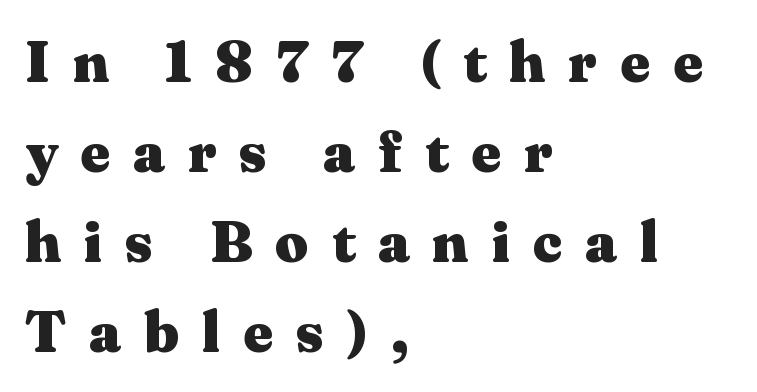
{"serif": "yes", "italic": "no", "bold": "yes", "weight": "heavy", "width": "wide", "stroke_contrast": "medium", "x_height": "medium", "monospaced": "no", "underline": "no", "align": "left", "line_spacing": "normal", "line_spacing_ratio": 1.55, "letter_spacing": "wide", "letter_spacing_em": 0.39, "glyph_px": 58}
